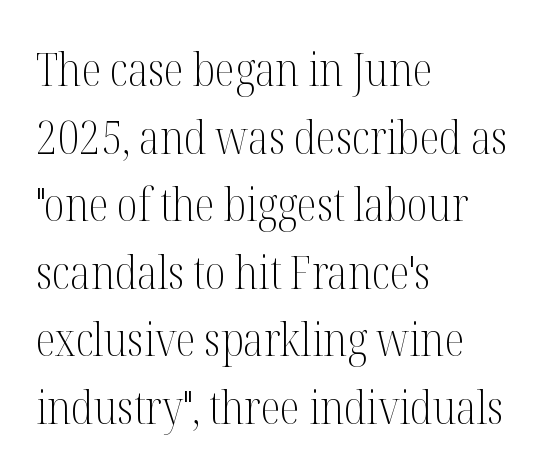
Quick note: interline space is typical. Look at the tracking — it's just the regular setting, nothing added. Each letter's strokes conclude with small projecting serifs. When letters stand straight like this, we call the style roman or upright. Proportional: the letters do not fall into vertical columns.
